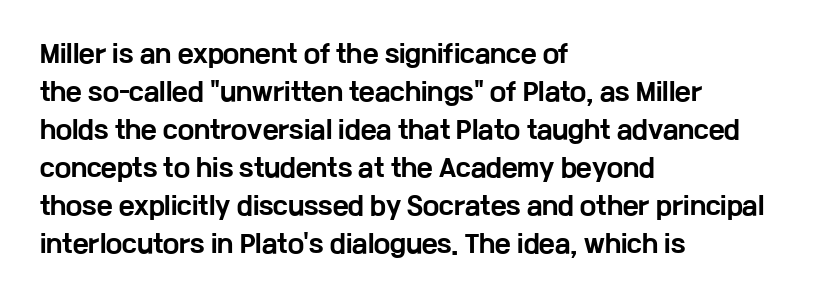
Q: Is the text bold? A: Yes.
Q: Is the text italic (slanted)? A: No, it is upright.
Q: Is the text underlined? A: No.
Q: How is the paragraph aligned? A: Left-aligned.
Q: Is the spacing between letters normal or unusually wide? A: Normal.
Q: Is the spacing between lines tight, normal or loose? A: Normal.
